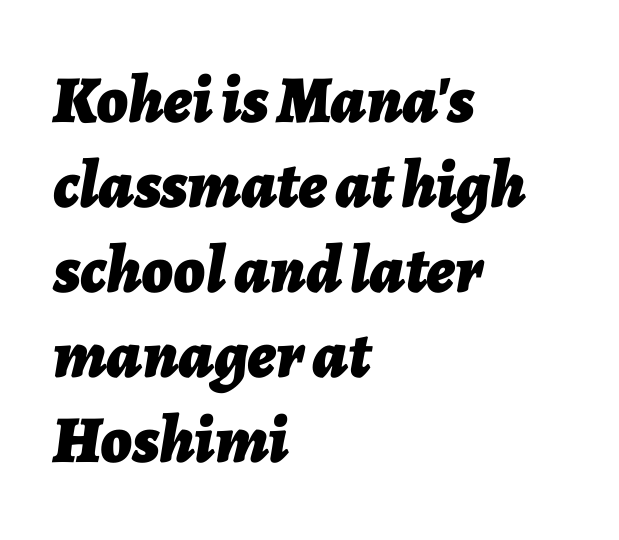
The image shows 67 px bold type, italic (leaning right); set left-aligned, normal line spacing (1.27x), normal letter spacing, not underlined; low stroke contrast and a medium x-height.
